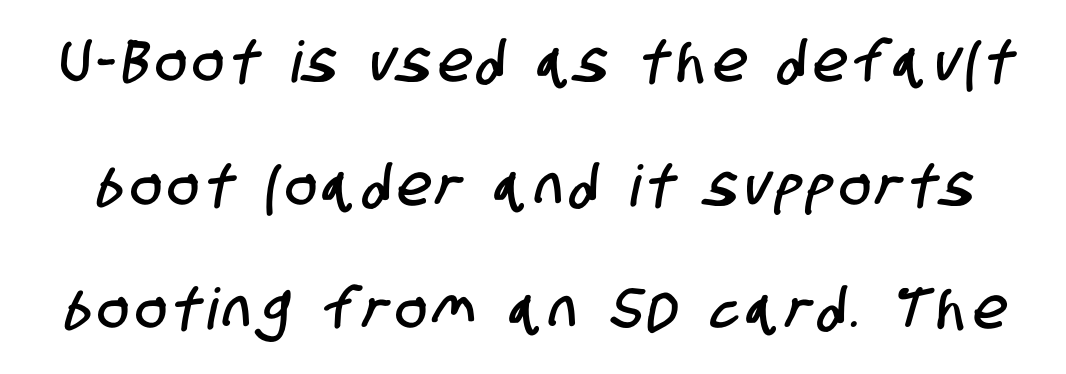
The image shows 57 px condensed sans-serif type; set loose line spacing (2.17x), not underlined; low stroke contrast and a large x-height.
